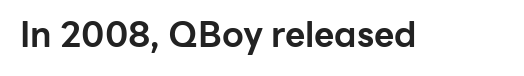
Tall strokes in this sample are plumb rather than angled. Varying glyph widths throughout — classic text-font behaviour. Default kerning and tracking; the words read as compact shapes. Its strokes are broad and dark, the hallmark of bold type. Quick note: underline off.
